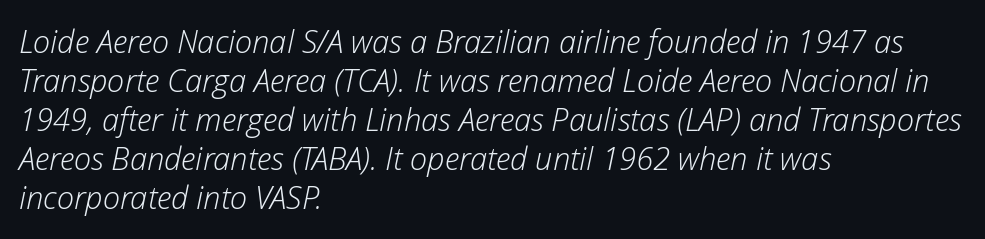
{"italic": "yes", "lean": "right", "slant_degrees": 12, "bold": "no", "weight": "light", "width": "normal", "stroke_contrast": "low", "x_height": "medium", "monospaced": "no", "underline": "no", "align": "left", "line_spacing": "normal", "line_spacing_ratio": 1.26, "letter_spacing": "normal", "letter_spacing_em": 0.0, "glyph_px": 31}
